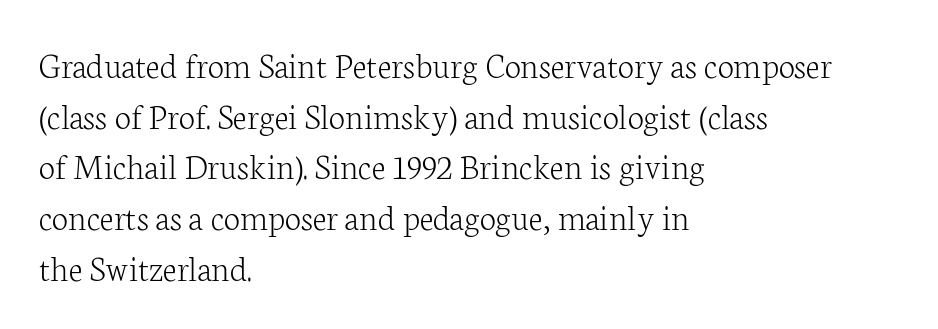
The image shows 37 px light serif type, upright; set left-aligned, normal line spacing (1.37x), normal letter spacing, not underlined; low stroke contrast and a medium x-height.
